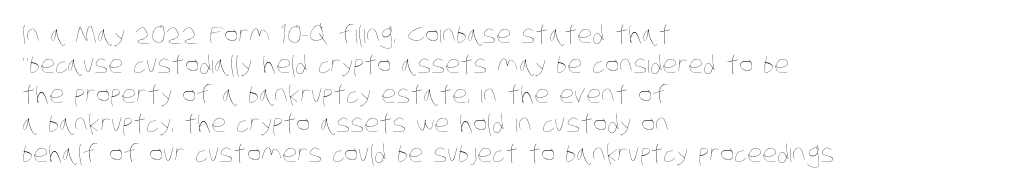
The image shows 24 px text type; set left-aligned, line spacing 1.24x, normal letter spacing, not underlined.
